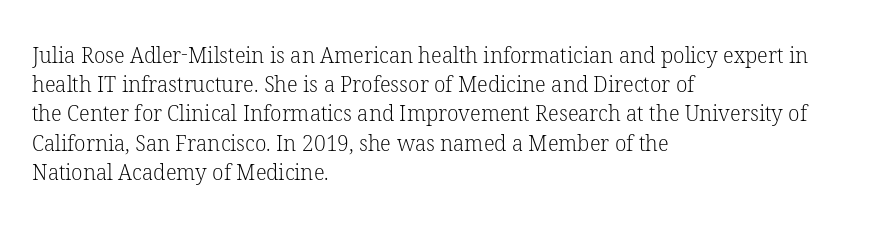
{"italic": "no", "bold": "no", "underline": "no", "align": "left", "line_spacing": "normal", "line_spacing_ratio": 1.39, "letter_spacing": "normal", "letter_spacing_em": 0.0, "glyph_px": 21}
